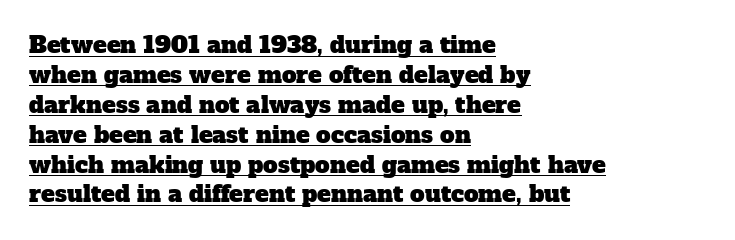
The image shows 23 px text type; set left-aligned, normal line spacing (1.3x), normal letter spacing, underlined.
